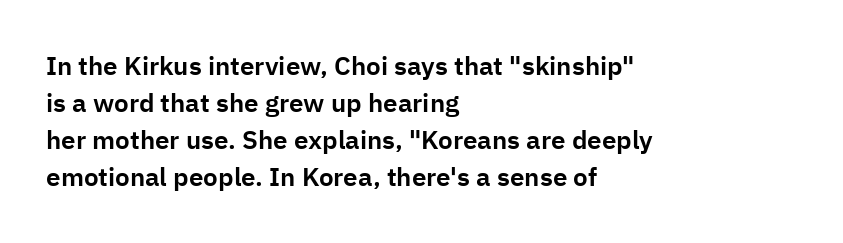
The image shows 26 px text type, upright; set left-aligned, normal line spacing (1.42x), normal letter spacing, not underlined.
